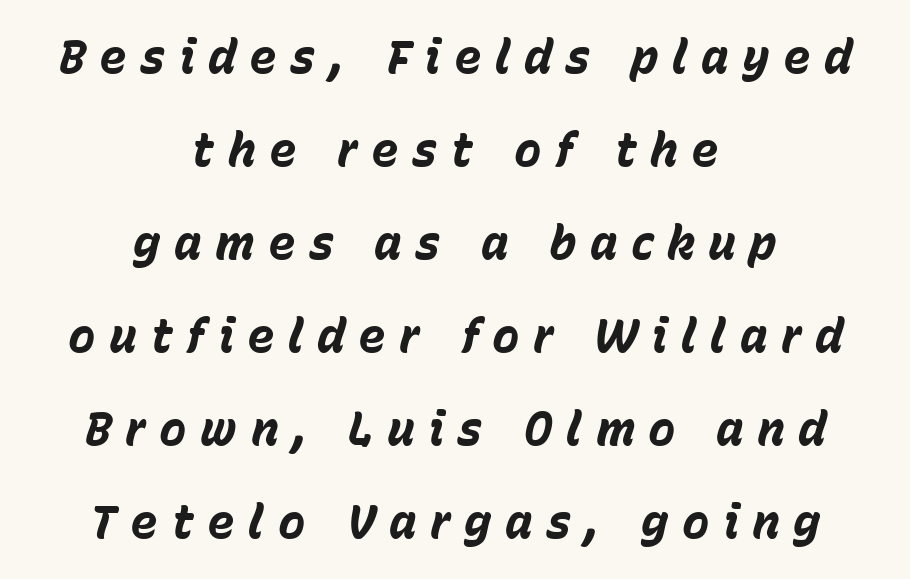
{"italic": "yes", "lean": "right", "slant_degrees": 15, "bold": "yes", "weight": "bold", "width": "normal", "stroke_contrast": "low", "x_height": "medium", "monospaced": "no", "underline": "no", "align": "center", "line_spacing": "loose", "line_spacing_ratio": 2.02, "letter_spacing": "wide", "letter_spacing_em": 0.29, "glyph_px": 46}
